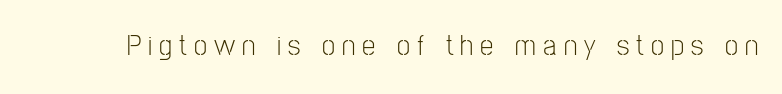
The specimen reads as upright at a glance. Stems and bowls with no extra thickness — not bold. Note the varied advance widths — an 'i' is clearly narrower than an 'm'. The specimen omits any rule beneath the text block's lines.
